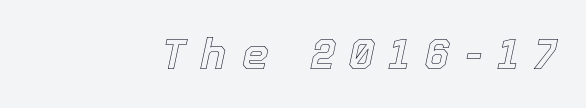
The image shows 43 px text type, italic (leaning right); set right-aligned, unusually wide letter spacing (+0.36 em), not underlined; a medium x-height.
